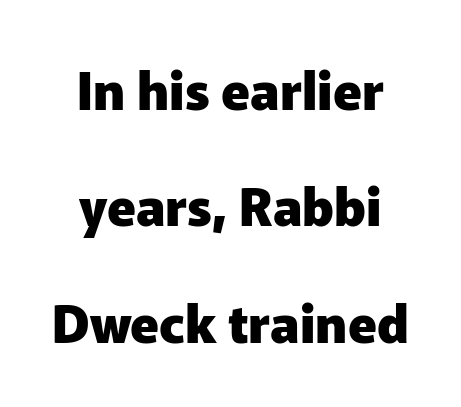
The image shows 52 px heavy sans-serif type, upright; set centered, loose line spacing (2.24x), normal letter spacing, not underlined; low stroke contrast and a medium x-height.
